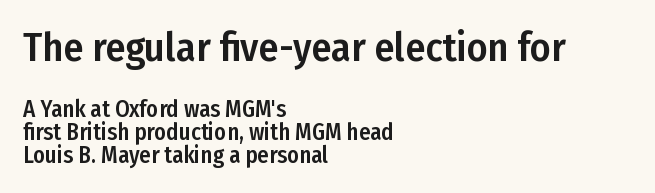
Q: Is the text italic (slanted)? A: No, it is upright.
Q: Is the typeface a serif or a sans-serif typeface? A: Sans-serif.
Q: Is the text underlined? A: No.
Q: How is the paragraph aligned? A: Left-aligned.
Q: Is the spacing between letters normal or unusually wide? A: Normal.
Q: Is the spacing between lines tight, normal or loose? A: Tight.
Q: Which block of text is set in a larger size, the first (top) or the second (bottom)? A: The first (top) one.
Q: Width (condensed, normal, or wide)? A: Condensed.
Q: Stroke contrast? A: Low.
Q: x-height? A: Medium.
Q: Monospaced? A: No.
